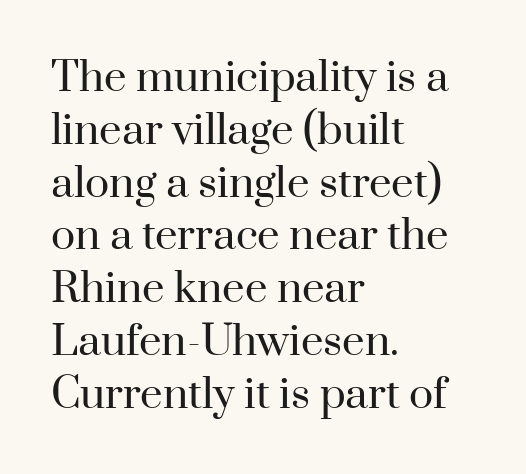
Q: Is the text bold? A: No.
Q: Is the text italic (slanted)? A: No, it is upright.
Q: Is the typeface a serif or a sans-serif typeface? A: Serif.
Q: Is the text underlined? A: No.
Q: How is the paragraph aligned? A: Left-aligned.
Q: Is the spacing between letters normal or unusually wide? A: Normal.
Q: Is the spacing between lines tight, normal or loose? A: Normal.
Q: Width (condensed, normal, or wide)? A: Normal.
Q: Stroke contrast? A: High.
Q: x-height? A: Small.
Q: Monospaced? A: No.
